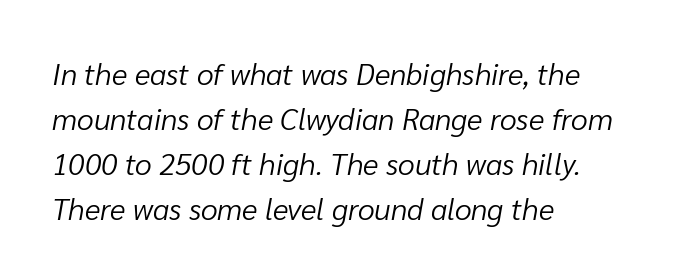
Q: Is the text bold? A: No.
Q: Is the text italic (slanted)? A: Yes, it leans right by about 10 degrees.
Q: Is the text underlined? A: No.
Q: How is the paragraph aligned? A: Left-aligned.
Q: Is the spacing between letters normal or unusually wide? A: Normal.
Q: Is the spacing between lines tight, normal or loose? A: Normal.
Q: Width (condensed, normal, or wide)? A: Normal.
Q: Stroke contrast? A: Low.
Q: x-height? A: Medium.
Q: Monospaced? A: No.
